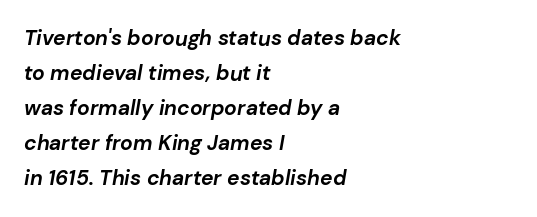
{"italic": "yes", "lean": "right", "slant_degrees": 10, "bold": "yes", "underline": "no", "align": "left", "line_spacing": "normal", "line_spacing_ratio": 1.67, "letter_spacing": "normal", "letter_spacing_em": 0.0, "glyph_px": 21}
